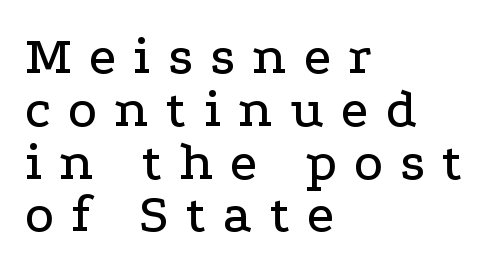
The image shows 55 px wide serif type, upright; set left-aligned, tight line spacing (0.96x), unusually wide letter spacing (+0.31 em), not underlined; low stroke contrast and a medium x-height.
